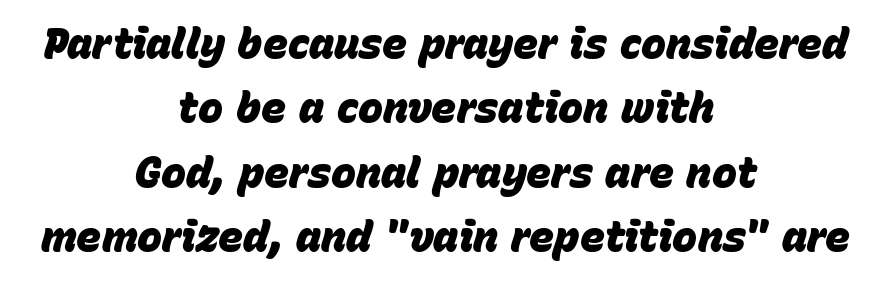
Q: Is the text bold? A: Yes.
Q: Is the text italic (slanted)? A: Yes, it leans right by about 15 degrees.
Q: Is the text underlined? A: No.
Q: How is the paragraph aligned? A: Centered.
Q: Is the spacing between letters normal or unusually wide? A: Normal.
Q: Is the spacing between lines tight, normal or loose? A: Normal.
Q: Width (condensed, normal, or wide)? A: Normal.
Q: Stroke contrast? A: Low.
Q: x-height? A: Large.
Q: Monospaced? A: No.
